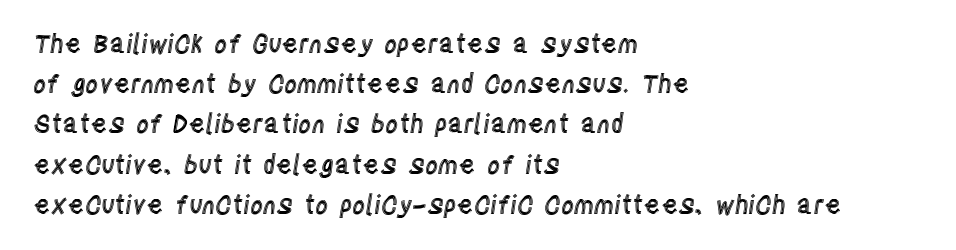
The image shows 25 px text type; set left-aligned, normal line spacing (1.61x), normal letter spacing, not underlined.
